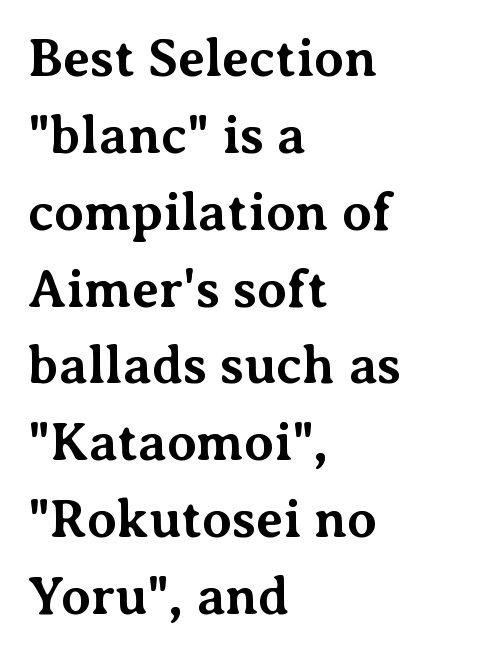
The image shows 53 px bold serif type, upright; set left-aligned, normal line spacing (1.45x), normal letter spacing, not underlined; medium stroke contrast and a medium x-height.
